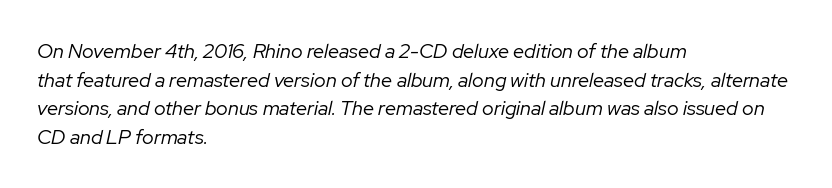
The image shows 20 px text type, italic (leaning right); set left-aligned, normal line spacing (1.43x), normal letter spacing, not underlined.
